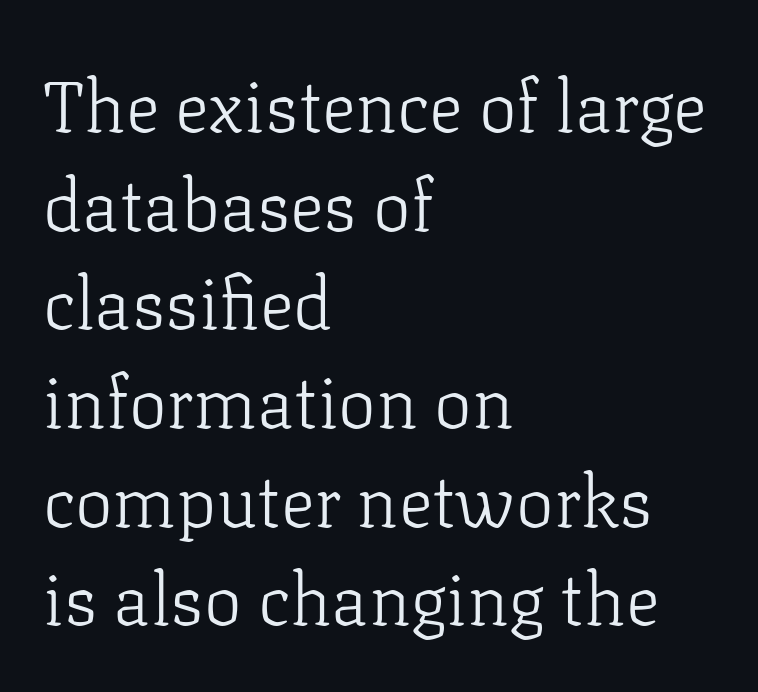
The type sits square on the baseline with zero lean. If you measured baseline to baseline, you'd find a middling distance. Old-style or modern, the face here clearly has serifs. The passage shown is not underscored anywhere. This sample has the flowing, uneven cadence of proportional lettering. The rendering keeps characters at their native spacing.
